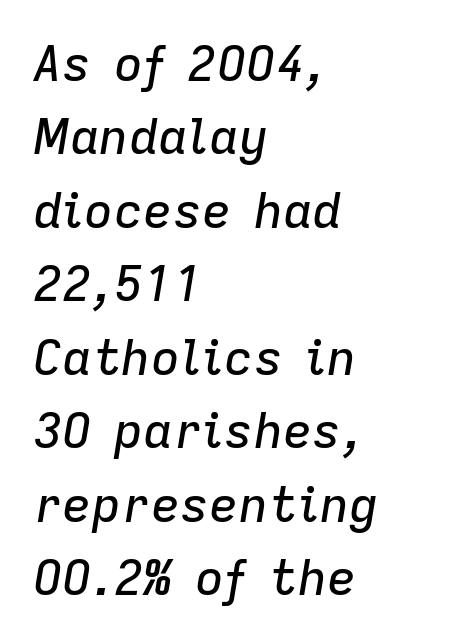
In CSS terms this would be text-align: left. Just letters on the line, the space beneath them empty. Slant detected: the letters are inclined. Is this a fixed-width face? No — the glyphs have proportional, varying widths. Caption: standard tracking, unaltered. The vertical gap from one line to the next is medium.
